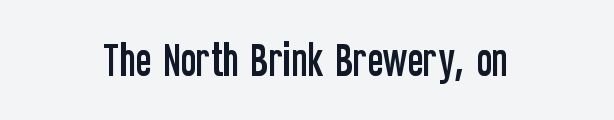
{"serif": "no", "italic": "no", "width": "condensed", "stroke_contrast": "low", "x_height": "large", "monospaced": "no", "underline": "no", "letter_spacing": "normal", "letter_spacing_em": 0.0, "glyph_px": 37}
